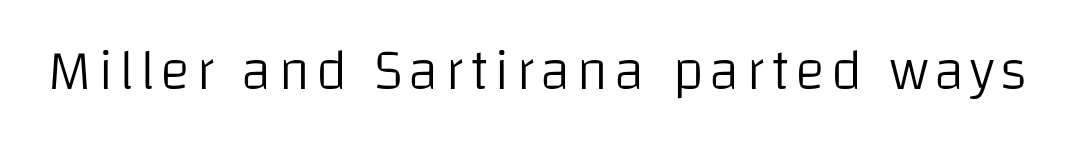
Font category for this specimen: sans-serif. Underlining? Definitely not there. The face used here is proportionally spaced, like ordinary book or web type. The lettering stays uniformly vertical, giving the passage a roman look. Think standard paragraph weight, or any step lighter than that.
